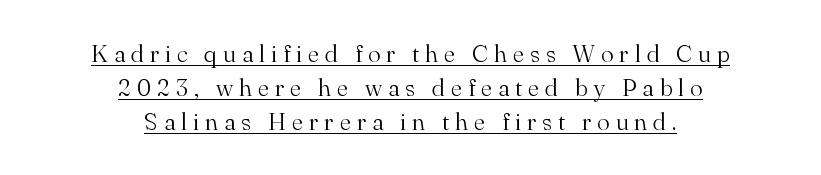
Short and long lines alike share a common midpoint. Between one letter and the next there's a generous, obvious gap. Quick note: interline space is typical. Vertical stems look standard width or narrower in stroke. What decoration does the sample have? An underline.
